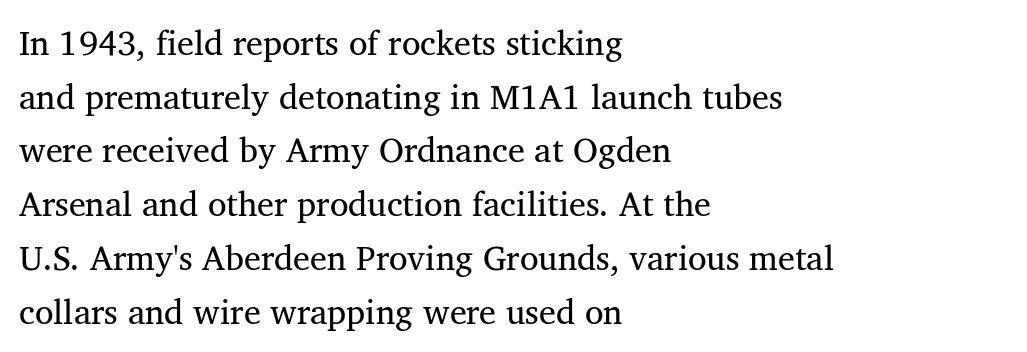
The image shows 34 px regular-weight serif type; set left-aligned, normal line spacing (1.58x), normal letter spacing, not underlined; medium stroke contrast and a medium x-height.
